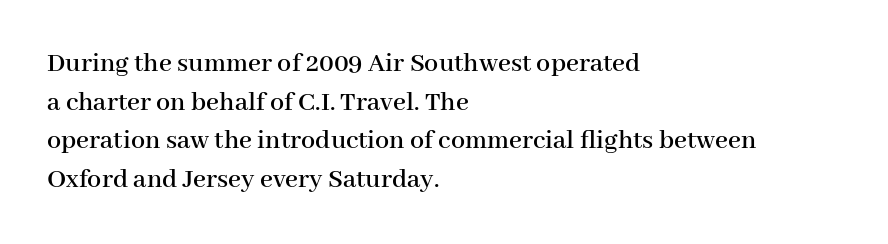
Q: Is the text italic (slanted)? A: No, it is upright.
Q: Is the typeface a serif or a sans-serif typeface? A: Serif.
Q: Is the text underlined? A: No.
Q: How is the paragraph aligned? A: Left-aligned.
Q: Is the spacing between letters normal or unusually wide? A: Normal.
Q: Is the spacing between lines tight, normal or loose? A: Normal.
Q: Width (condensed, normal, or wide)? A: Normal.
Q: Stroke contrast? A: High.
Q: x-height? A: Medium.
Q: Monospaced? A: No.
